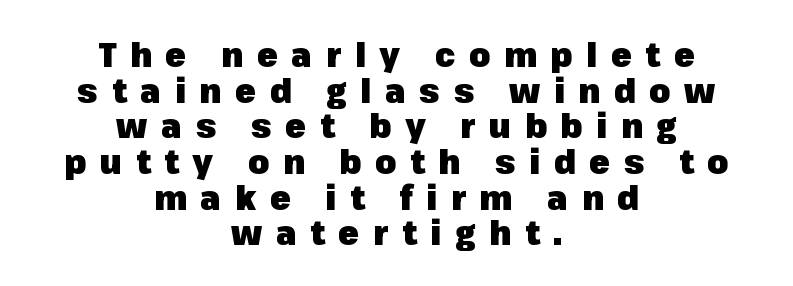
Q: Is the text bold? A: Yes.
Q: Is the text italic (slanted)? A: No, it is upright.
Q: Is the typeface a serif or a sans-serif typeface? A: Sans-serif.
Q: Is the text underlined? A: No.
Q: How is the paragraph aligned? A: Centered.
Q: Is the spacing between letters normal or unusually wide? A: Unusually wide.
Q: Is the spacing between lines tight, normal or loose? A: Tight.
Q: Width (condensed, normal, or wide)? A: Normal.
Q: Stroke contrast? A: Low.
Q: x-height? A: Medium.
Q: Monospaced? A: No.
